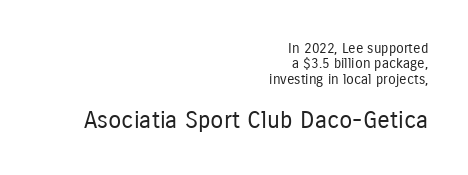
Q: Is the text bold? A: No.
Q: Is the text italic (slanted)? A: No, it is upright.
Q: Is the text underlined? A: No.
Q: How is the paragraph aligned? A: Right-aligned.
Q: Is the spacing between letters normal or unusually wide? A: Normal.
Q: Is the spacing between lines tight, normal or loose? A: Tight.
Q: Which block of text is set in a larger size, the first (top) or the second (bottom)? A: The second (bottom) one.
